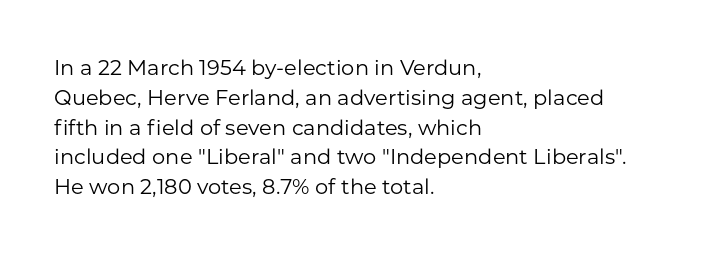
Q: Is the text bold? A: No.
Q: Is the text italic (slanted)? A: No, it is upright.
Q: Is the text underlined? A: No.
Q: How is the paragraph aligned? A: Left-aligned.
Q: Is the spacing between letters normal or unusually wide? A: Normal.
Q: Is the spacing between lines tight, normal or loose? A: Normal.
